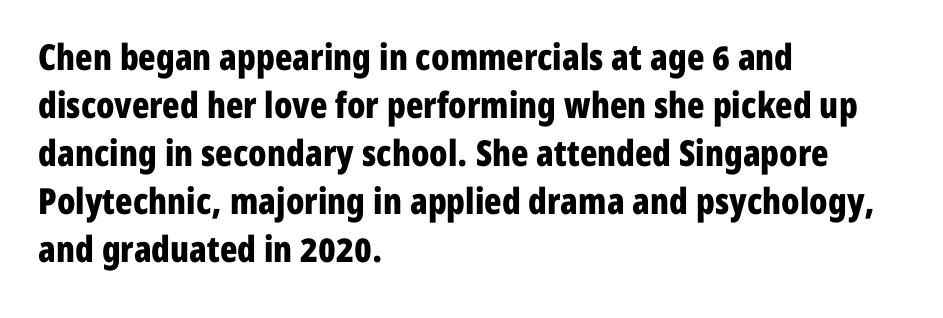
These lines keep a tight, regular rhythm from letter to letter. This is heavy type, rendered in bold. Underline: absent. Proportional: the letters do not fall into vertical columns.
